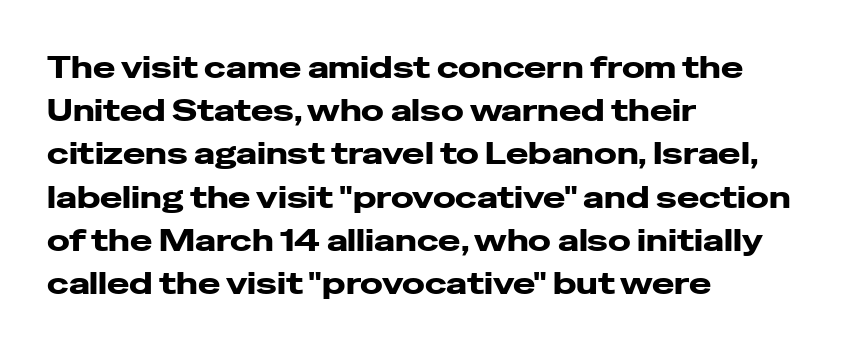
{"serif": "no", "italic": "no", "width": "wide", "stroke_contrast": "low", "x_height": "medium", "monospaced": "no", "underline": "no", "align": "left", "line_spacing": "normal", "line_spacing_ratio": 1.44, "letter_spacing": "normal", "letter_spacing_em": 0.0, "glyph_px": 30}
